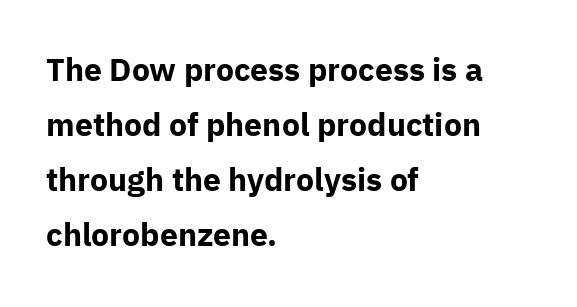
Think of a printed novel: that variable character pitch is what you see here. Inter-character spacing is left at the font's built-in metrics. The space directly below the letters is spotless. The rendering uses a bold face; every stroke is thick and dark. Is there any slant? The stems are plumb. Type style note: lacks serifs.
